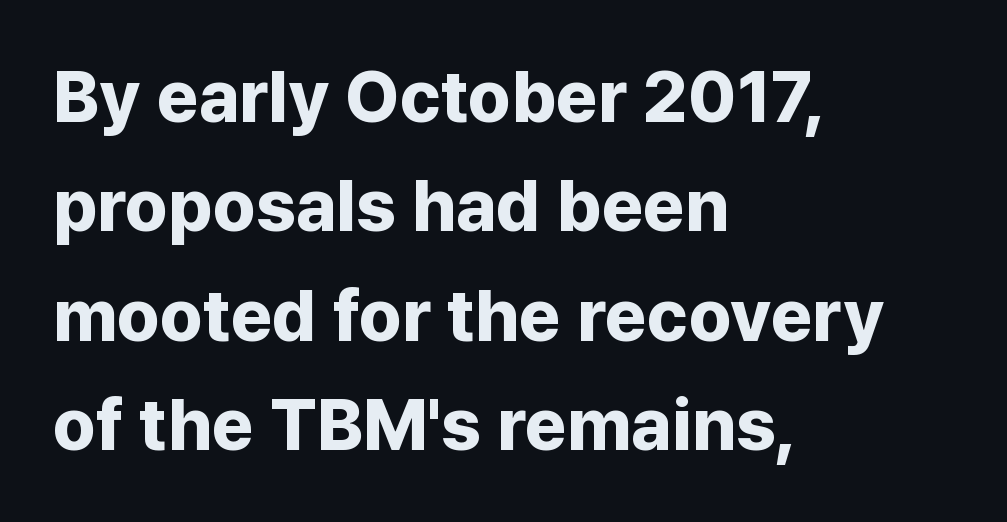
{"serif": "no", "italic": "no", "bold": "yes", "weight": "bold", "width": "normal", "stroke_contrast": "low", "x_height": "medium", "monospaced": "no", "underline": "no", "align": "left", "line_spacing": "normal", "line_spacing_ratio": 1.52, "letter_spacing": "normal", "letter_spacing_em": 0.0, "glyph_px": 72}
